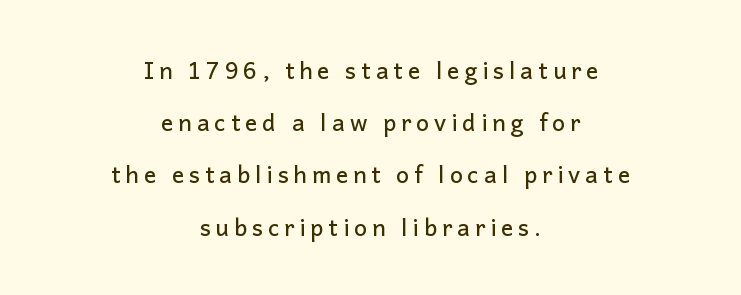
Q: Is the text italic (slanted)? A: No, it is upright.
Q: Is the text underlined? A: No.
Q: How is the paragraph aligned? A: Centered.
Q: Is the spacing between letters normal or unusually wide? A: Unusually wide.
Q: Is the spacing between lines tight, normal or loose? A: Loose.
